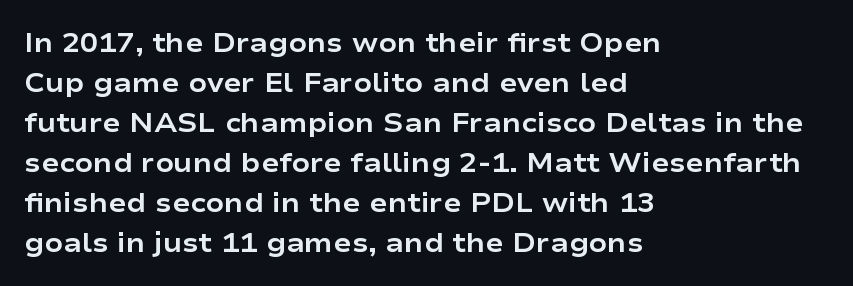
Q: Is the text bold? A: Yes.
Q: Is the text italic (slanted)? A: No, it is upright.
Q: Is the text underlined? A: No.
Q: How is the paragraph aligned? A: Left-aligned.
Q: Is the spacing between letters normal or unusually wide? A: Normal.
Q: Is the spacing between lines tight, normal or loose? A: Normal.
